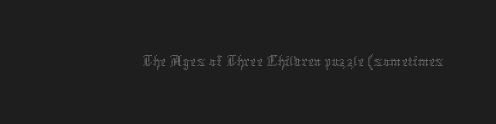
Q: Is the text bold? A: No.
Q: Is the text italic (slanted)? A: No, it is upright.
Q: Is the text underlined? A: No.
Q: Is the spacing between letters normal or unusually wide? A: Normal.
Q: Width (condensed, normal, or wide)? A: Normal.
Q: Stroke contrast? A: Medium.
Q: x-height? A: Medium.
Q: Monospaced? A: No.
